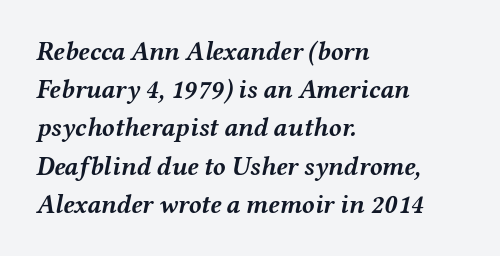
Words float on clear page, feet unadorned. If you drew a ruler down the left edge, every line would touch it. The tracking reads as untouched default to a designer's eye. Leading matches the norm, producing a regular column. The rendering uses a bold face; every stroke is thick and dark. The axis of the letterforms is tilted away from vertical.
